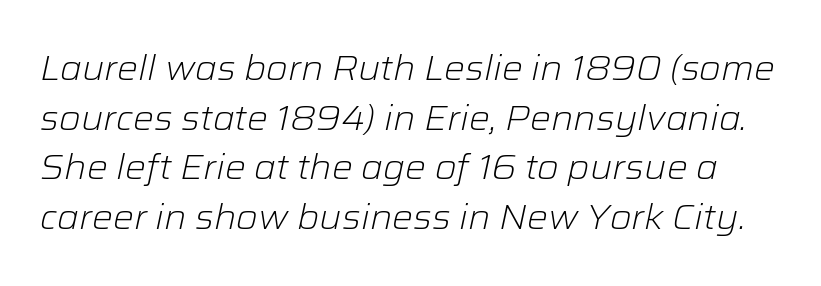
Q: Is the text bold? A: No.
Q: Is the text italic (slanted)? A: Yes, it leans right by about 12 degrees.
Q: Is the text underlined? A: No.
Q: Is the spacing between letters normal or unusually wide? A: Normal.
Q: Is the spacing between lines tight, normal or loose? A: Normal.
Q: Width (condensed, normal, or wide)? A: Normal.
Q: Stroke contrast? A: Low.
Q: x-height? A: Medium.
Q: Monospaced? A: No.
